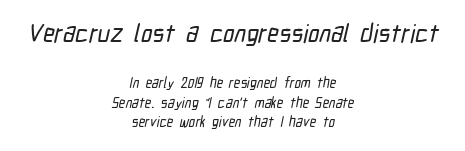
Evenly set lines give the paragraph a standard silhouette. Words float on clear page, feet unadorned. Students, note that the glyphs here touch the page at normal intervals. Large over small — that's the arrangement of the two blocks here. These lines are centered, leaving both edges ragged.
